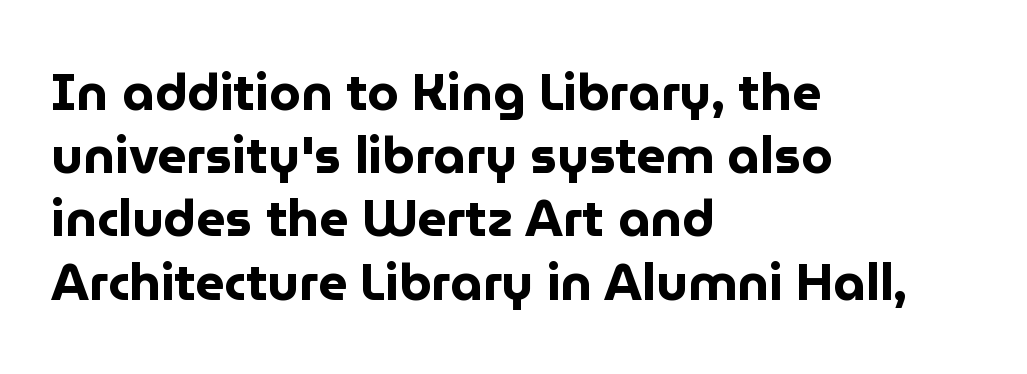
{"serif": "no", "italic": "no", "bold": "yes", "weight": "bold", "width": "normal", "stroke_contrast": "low", "x_height": "medium", "monospaced": "no", "underline": "no", "align": "left", "line_spacing_ratio": 1.24, "letter_spacing": "normal", "letter_spacing_em": 0.0, "glyph_px": 51}
